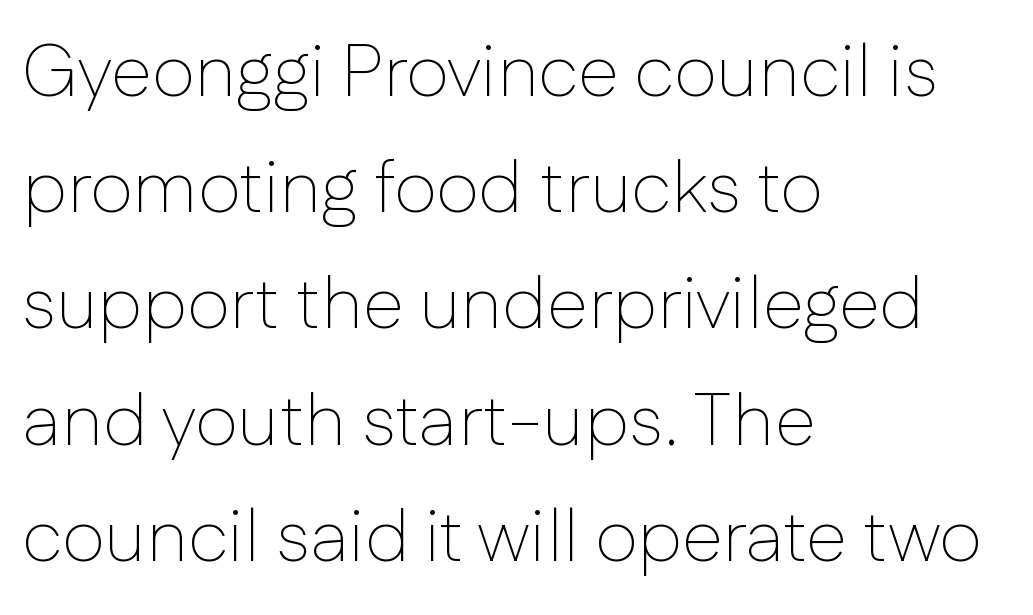
{"serif": "no", "italic": "no", "bold": "no", "weight": "thin", "width": "normal", "stroke_contrast": "low", "x_height": "medium", "monospaced": "no", "underline": "no", "align": "left", "line_spacing": "normal", "line_spacing_ratio": 1.57, "letter_spacing": "normal", "letter_spacing_em": 0.0, "glyph_px": 74}
